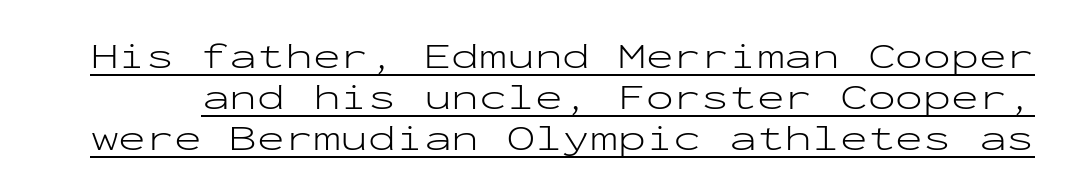
In terms of letterform style, serifs are entirely absent. Posture: straight, roman, zero tilt. Reading down the column, the eye jumps only a short way to each next line. Here the designer chose a console-style face with uniform glyph widths. Nothing heavy about these letters — not bold at all.
